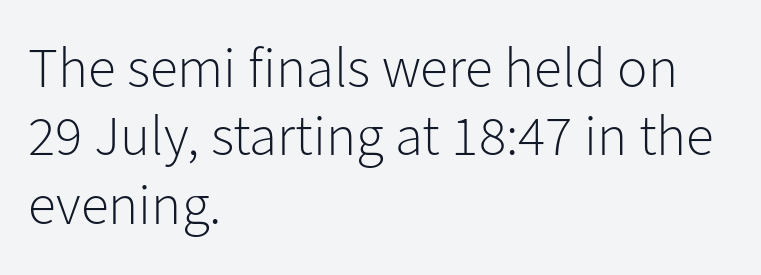
Q: Is the text bold? A: No.
Q: Is the text italic (slanted)? A: No, it is upright.
Q: Is the typeface a serif or a sans-serif typeface? A: Sans-serif.
Q: Is the text underlined? A: No.
Q: How is the paragraph aligned? A: Left-aligned.
Q: Is the spacing between letters normal or unusually wide? A: Normal.
Q: Width (condensed, normal, or wide)? A: Normal.
Q: Stroke contrast? A: Low.
Q: x-height? A: Medium.
Q: Monospaced? A: No.
